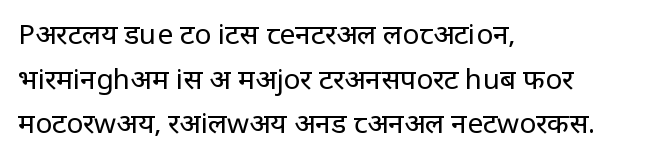
The foot of each line stays bare and open. Stroke mass is kept to a normal reading level or below. These lines are rendered in a variable-pitch font. The lettering holds an erect, upright posture throughout. What stands out about the letter spacing? Nothing — it is the standard amount. The rows are spaced the way most documents space them.
